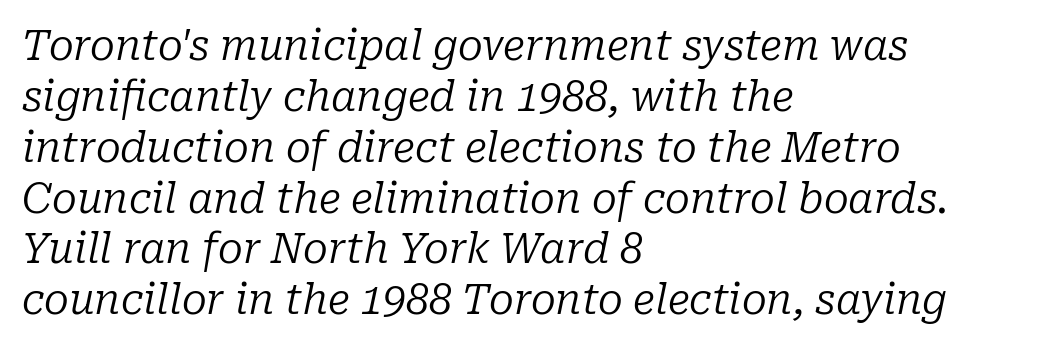
Q: Is the text bold? A: No.
Q: Is the text italic (slanted)? A: Yes, it leans right by about 10 degrees.
Q: Is the typeface a serif or a sans-serif typeface? A: Serif.
Q: Is the text underlined? A: No.
Q: How is the paragraph aligned? A: Left-aligned.
Q: Is the spacing between letters normal or unusually wide? A: Normal.
Q: Width (condensed, normal, or wide)? A: Normal.
Q: Stroke contrast? A: Low.
Q: x-height? A: Medium.
Q: Monospaced? A: No.
